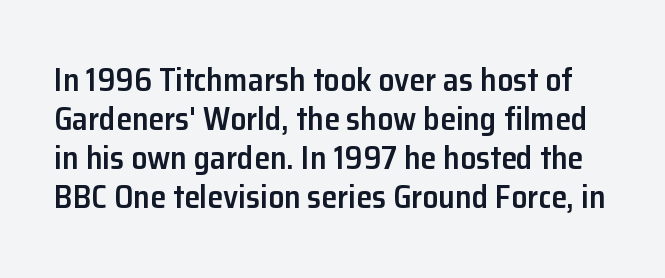
The zone under the glyphs is completely vacant. The glyphs in this specimen are sans serif. The letters advance in unequal steps, a hallmark of proportional type. Upright lettering throughout. Emphasis by weight is partial: semibold.
